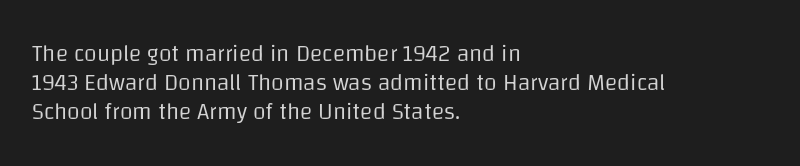
Q: Is the text bold? A: No.
Q: Is the text italic (slanted)? A: No, it is upright.
Q: Is the text underlined? A: No.
Q: How is the paragraph aligned? A: Left-aligned.
Q: Is the spacing between letters normal or unusually wide? A: Normal.
Q: Is the spacing between lines tight, normal or loose? A: Normal.
